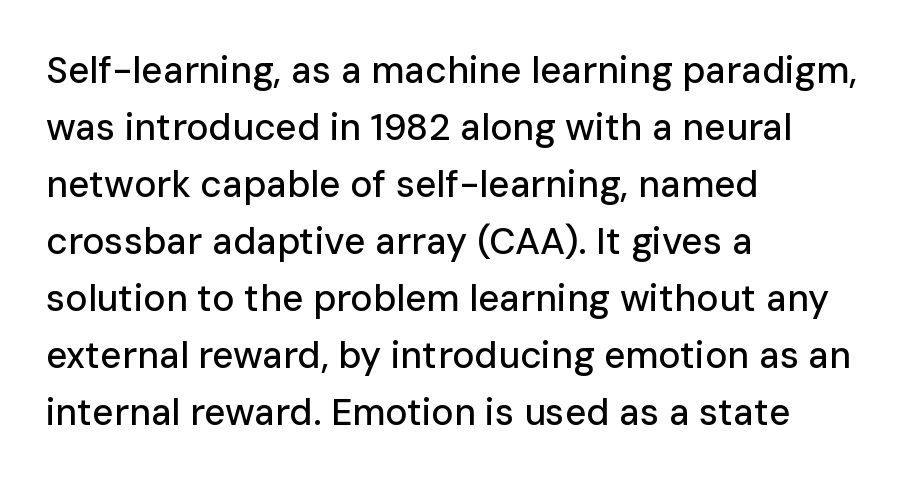
The image shows 37 px sans-serif type, upright; set left-aligned, normal line spacing (1.54x), normal letter spacing, not underlined; low stroke contrast and a medium x-height.
